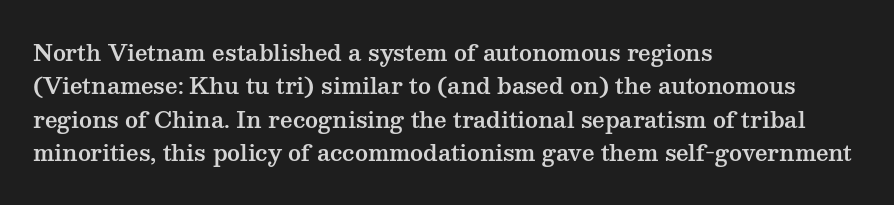
Q: Is the text italic (slanted)? A: No, it is upright.
Q: Is the text underlined? A: No.
Q: How is the paragraph aligned? A: Left-aligned.
Q: Is the spacing between letters normal or unusually wide? A: Normal.
Q: Is the spacing between lines tight, normal or loose? A: Normal.
